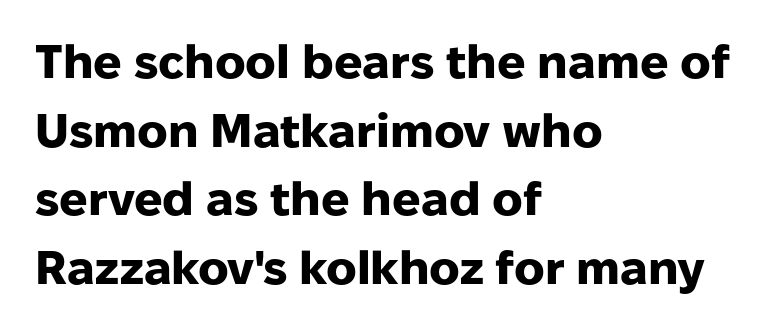
{"serif": "no", "italic": "no", "bold": "yes", "weight": "heavy", "width": "normal", "stroke_contrast": "low", "x_height": "medium", "monospaced": "no", "underline": "no", "align": "left", "line_spacing": "normal", "line_spacing_ratio": 1.46, "letter_spacing": "normal", "letter_spacing_em": 0.0, "glyph_px": 47}
